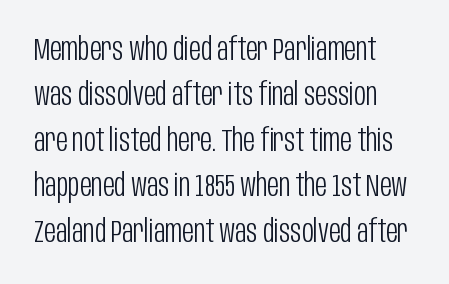
Q: Is the text bold? A: No.
Q: Is the text italic (slanted)? A: No, it is upright.
Q: Is the typeface a serif or a sans-serif typeface? A: Sans-serif.
Q: Is the text underlined? A: No.
Q: How is the paragraph aligned? A: Left-aligned.
Q: Is the spacing between letters normal or unusually wide? A: Normal.
Q: Is the spacing between lines tight, normal or loose? A: Normal.
Q: Width (condensed, normal, or wide)? A: Condensed.
Q: Stroke contrast? A: Low.
Q: x-height? A: Large.
Q: Monospaced? A: No.
